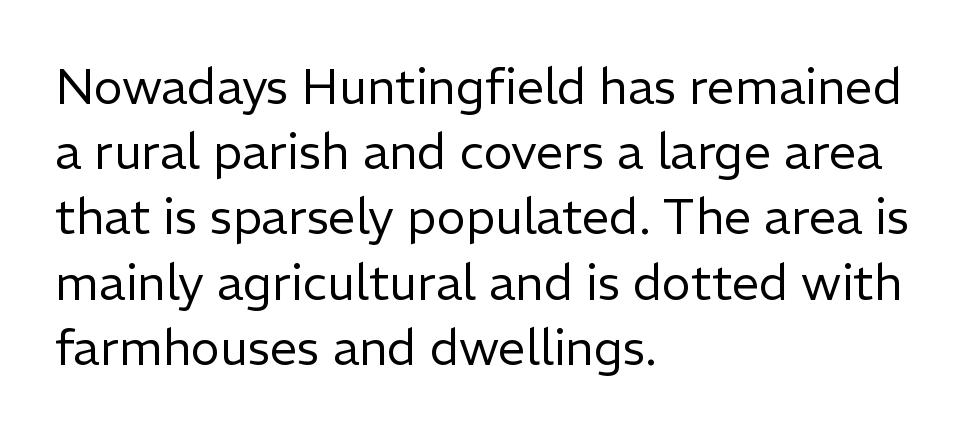
Each letter keeps its own natural width here, so spacing adapts to shape. The rendering anchors every line to the left-hand side. How are the letters spaced? Ordinarily, with no added tracking. Compared with a typical body face, this is equally light or lighter still. Any mark beneath the type? The region is blank. Baseline-to-baseline distance is the conventional proportion of letter height.
